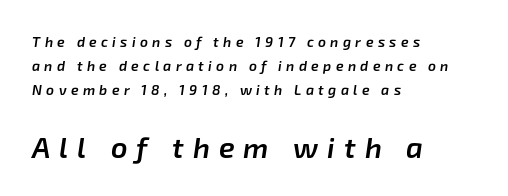
Is the type bold? Partly — it's a semibold, heavier than regular but not fully bold. This rendering uses left alignment, leaving the right contour irregular. Honestly, the letter spacing is so wide it's the main thing you notice. Italic? Definitely — the glyphs are oblique. The gap between lines stays unmarked.
